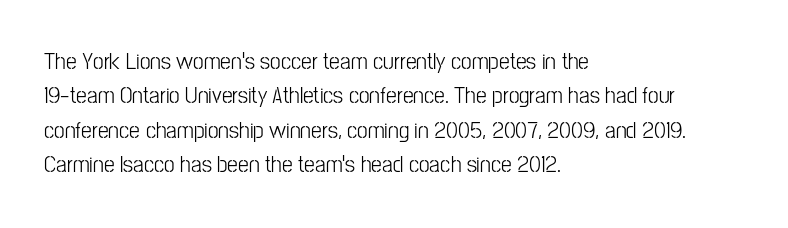
The image shows 24 px text type, upright; set left-aligned, normal line spacing (1.43x), normal letter spacing, not underlined.
